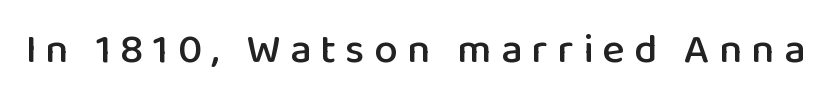
A typesetter would call this proportional, since set widths differ per character. Letter spacing: wide. A roman cut, with each character standing at attention. Plain, unruled lines of type. The glyphs in this specimen are sans serif.
